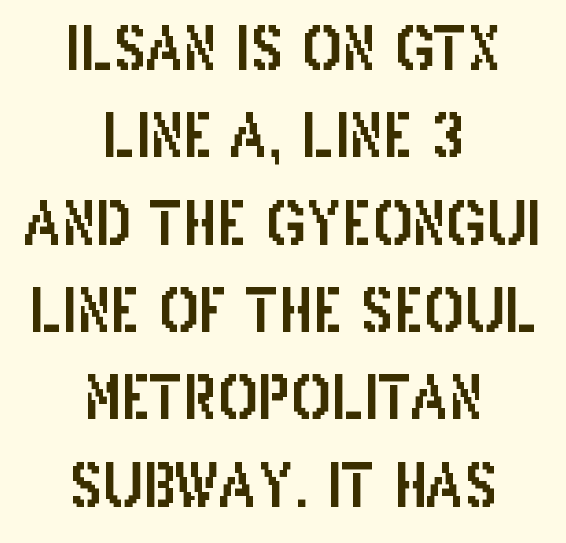
Character widths vary here, with narrow letters taking less room than wide ones. In terms of leading, this rendering sits right in the middle. The whitespace from short lines is split evenly between both sides. What kind of face is this? One without serifs — a sans. The lettering stays uniformly vertical, giving the passage a roman look.
